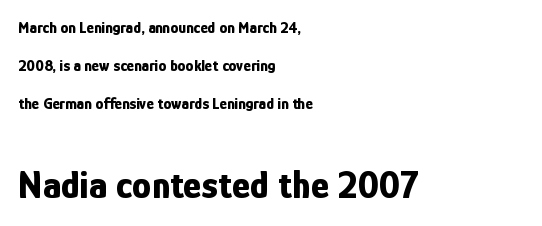
The image shows 39 px bold, condensed sans-serif type, upright; set left-aligned, loose line spacing (2.36x), normal letter spacing, not underlined; the second (bottom) block is 2.44x larger; low stroke contrast and a medium x-height.
